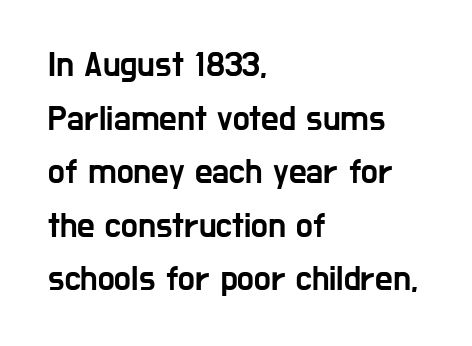
The image shows 35 px condensed sans-serif type, upright; set left-aligned, normal line spacing (1.53x), normal letter spacing, not underlined; low stroke contrast and a medium x-height.
